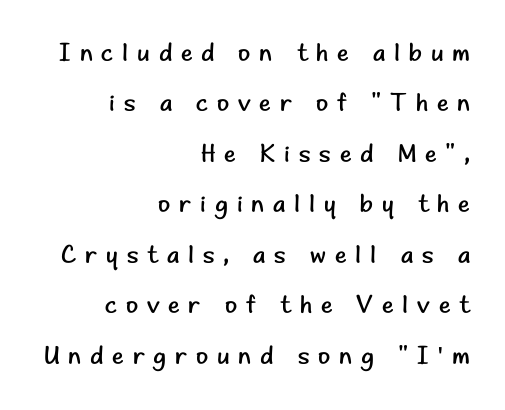
Line spacing here is loose. Leftover space on each line is placed entirely before the opening word. Every stem runs plumb, perpendicular to the baseline. Weight class: somewhere from thin through regular. Compared with typical body copy, the letter spacing here is much looser. No word sits above an underline.
